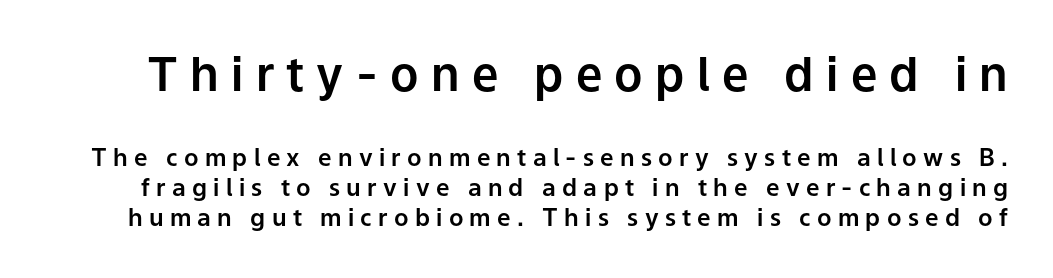
Q: Is the text italic (slanted)? A: No, it is upright.
Q: Is the typeface a serif or a sans-serif typeface? A: Sans-serif.
Q: Is the text underlined? A: No.
Q: Is the spacing between letters normal or unusually wide? A: Unusually wide.
Q: Is the spacing between lines tight, normal or loose? A: Normal.
Q: Which block of text is set in a larger size, the first (top) or the second (bottom)? A: The first (top) one.
Q: Width (condensed, normal, or wide)? A: Normal.
Q: Stroke contrast? A: Low.
Q: x-height? A: Medium.
Q: Monospaced? A: No.
